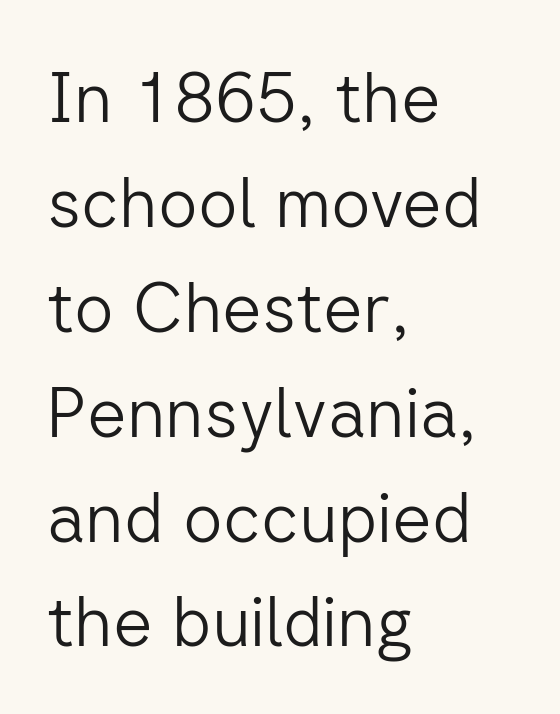
The image shows 69 px light sans-serif type, upright; set left-aligned, normal line spacing (1.52x), normal letter spacing, not underlined; low stroke contrast and a medium x-height.
